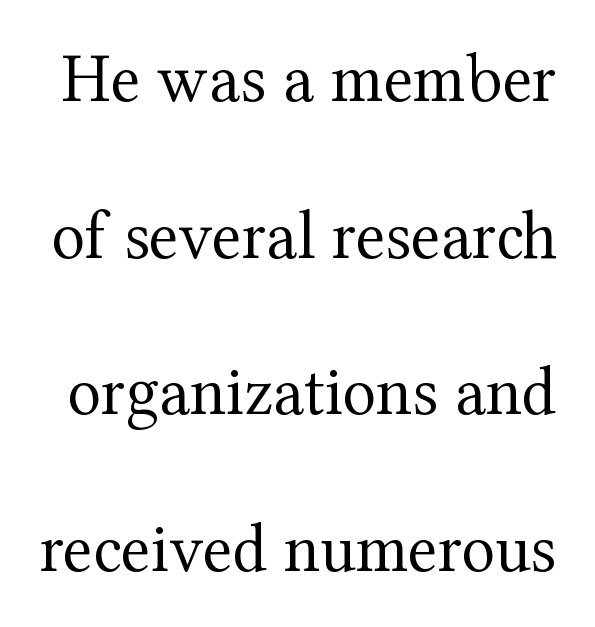
The image shows 69 px regular-weight serif type, upright; set loose line spacing (2.27x), normal letter spacing, not underlined; medium stroke contrast and a medium x-height.
